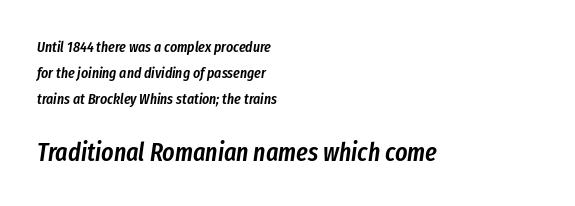
This layout puts the modest block above and the oversized block below. Students, this is semibold: more ink than regular, less than bold. Has an underline been added? It has not. The axis of the letterforms is tilted away from vertical. A typesetter would call this zero additional tracking. Is the block centered? No — it sits flush against the left margin.
